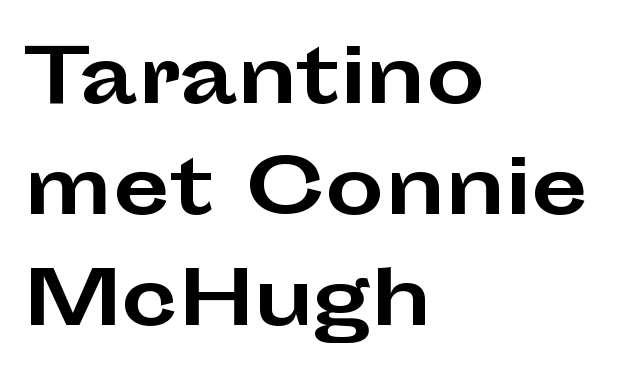
The image shows 74 px bold, wide sans-serif type, upright; set left-aligned, normal line spacing (1.5x), normal letter spacing, not underlined; low stroke contrast and a medium x-height.
